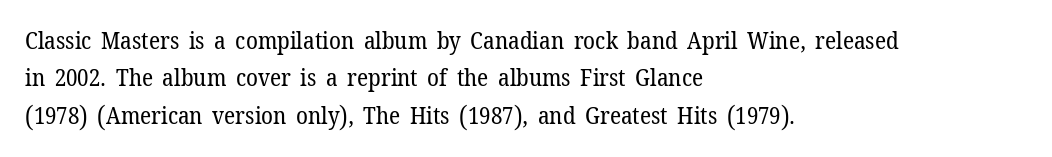
Evenly set lines give the paragraph a standard silhouette. Here the glyphs are tracked normally, forming tight word shapes. Rule under the text: the space is simply empty. Italic? Not at all — the glyphs are vertical. These glyphs show unthickened strokes, regular width or finer.
